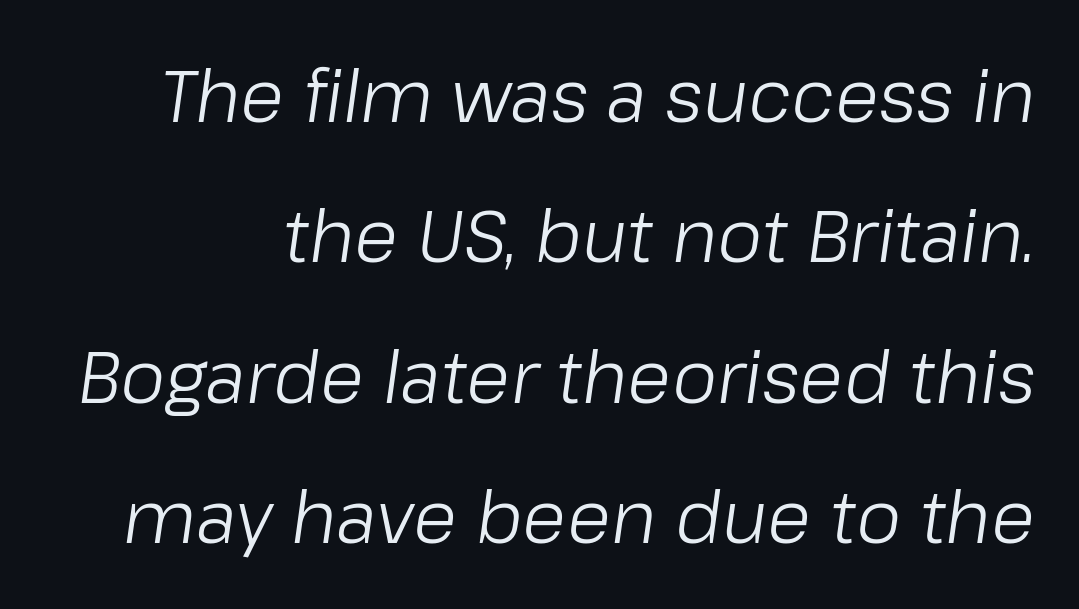
{"italic": "yes", "lean": "right", "slant_degrees": 8, "bold": "no", "weight": "light", "width": "normal", "stroke_contrast": "low", "x_height": "medium", "monospaced": "no", "underline": "no", "line_spacing": "loose", "line_spacing_ratio": 1.95, "letter_spacing": "normal", "letter_spacing_em": 0.0, "glyph_px": 72}
